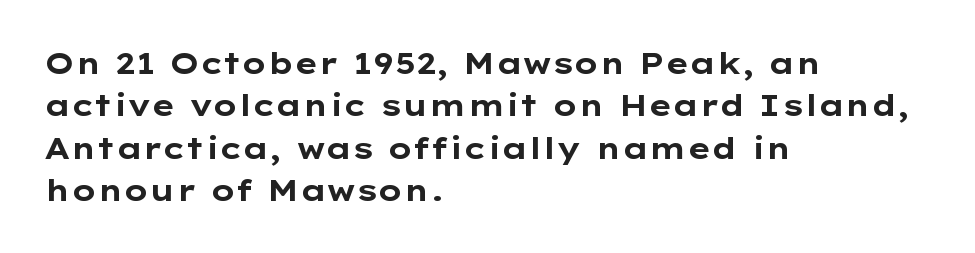
The letters are bold, with thick, heavy strokes. All the whitespace from short lines collects on the right. The block of text has a typical density, with ordinary space between rows. The letters sit at their default tracking, neither squeezed nor spread.
